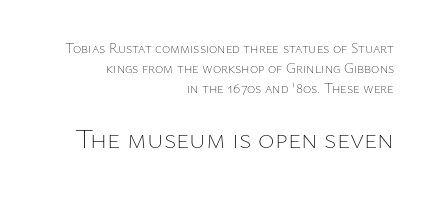
Short and long lines alike share a common ending point at right. Each word holds together tightly as a unit, with standard inter-letter gaps. The designer left line spacing at the default. Descenders hang freely into open space. Between these two stacked blocks, the lower one wins on size. Every stem runs plumb, perpendicular to the baseline.
